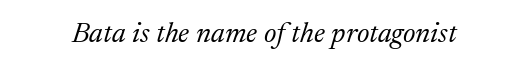
The image shows 29 px light serif type, italic (leaning right); set normal letter spacing, not underlined; medium stroke contrast and a medium x-height.
